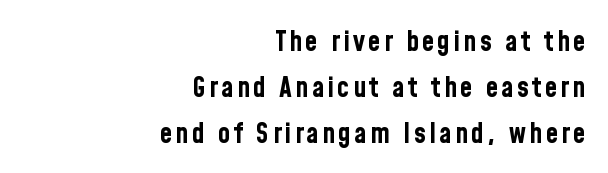
{"serif": "no", "italic": "no", "bold": "yes", "weight": "bold", "width": "condensed", "stroke_contrast": "low", "x_height": "medium", "monospaced": "no", "underline": "no", "align": "right", "line_spacing": "normal", "line_spacing_ratio": 1.64, "glyph_px": 28}
